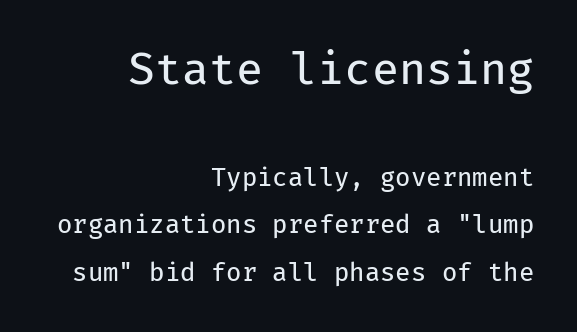
The tracking reads as untouched default to a designer's eye. Each letter's strokes conclude bluntly, with no projecting serifs. Baseline-to-baseline distance is far greater than the letter height. Is this a fixed-width face? Yes — each glyph sits in an identical cell. Size hierarchy here favors the leading block over the trailing one.
